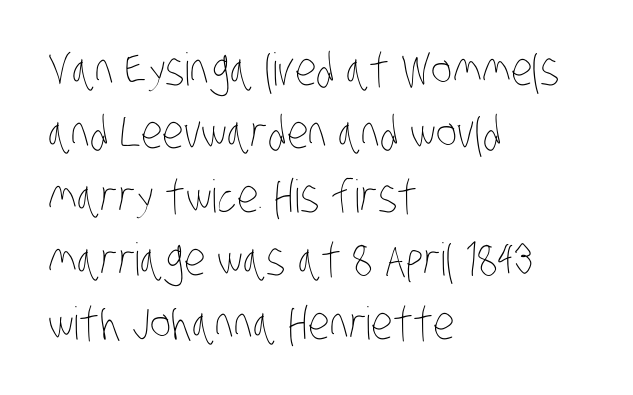
{"bold": "no", "weight": "thin", "width": "condensed", "stroke_contrast": "low", "x_height": "large", "monospaced": "no", "underline": "no", "align": "left", "line_spacing": "normal", "line_spacing_ratio": 1.41, "letter_spacing": "normal", "letter_spacing_em": 0.0, "glyph_px": 45}
